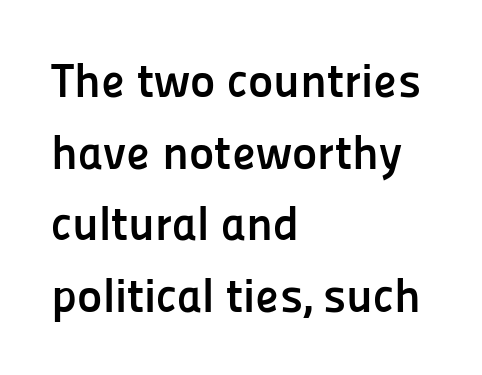
{"serif": "no", "italic": "no", "bold": "yes", "weight": "semibold", "width": "normal", "stroke_contrast": "low", "x_height": "medium", "monospaced": "no", "underline": "no", "align": "left", "line_spacing": "normal", "line_spacing_ratio": 1.49, "letter_spacing": "normal", "letter_spacing_em": 0.0, "glyph_px": 48}
